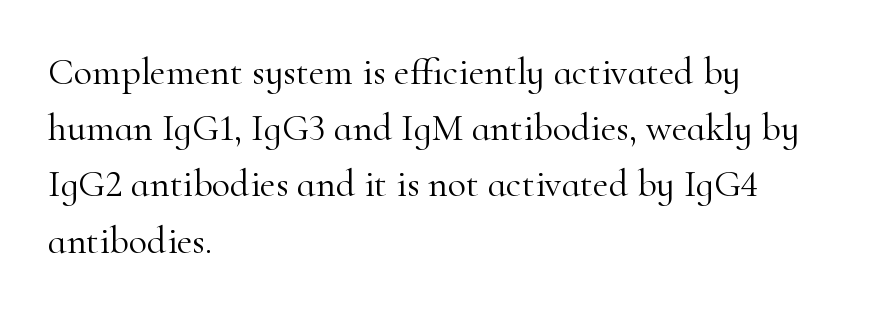
Q: Is the text bold? A: No.
Q: Is the text italic (slanted)? A: No, it is upright.
Q: Is the typeface a serif or a sans-serif typeface? A: Serif.
Q: Is the text underlined? A: No.
Q: How is the paragraph aligned? A: Left-aligned.
Q: Is the spacing between letters normal or unusually wide? A: Normal.
Q: Is the spacing between lines tight, normal or loose? A: Normal.
Q: Width (condensed, normal, or wide)? A: Normal.
Q: Stroke contrast? A: High.
Q: x-height? A: Small.
Q: Monospaced? A: No.
